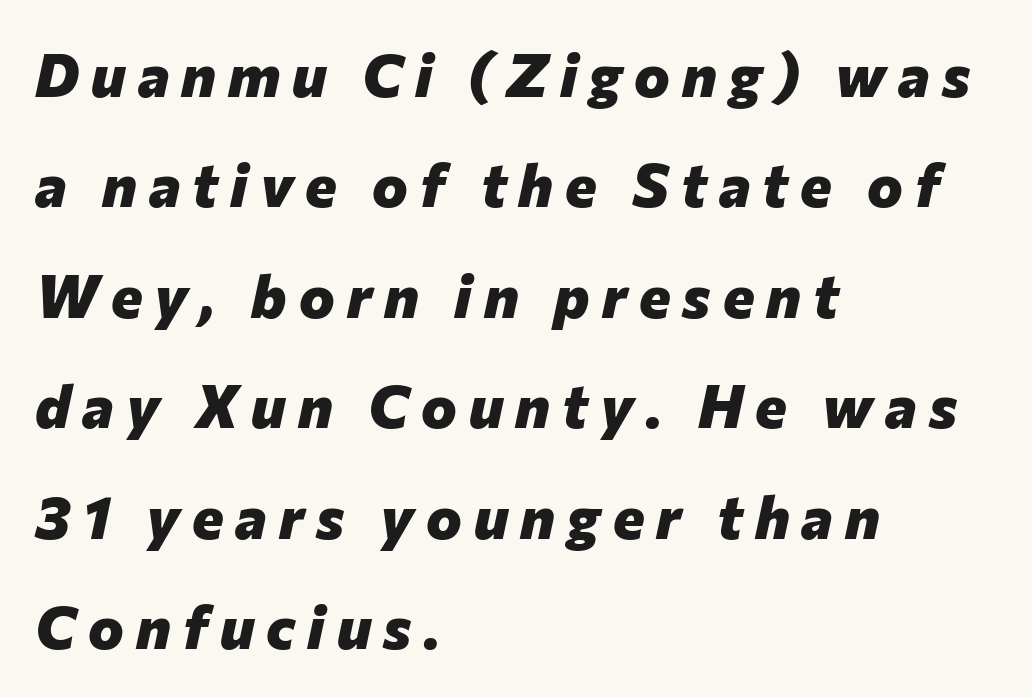
If you drew a ruler down the left edge, every line would touch it. This sample uses expanded letter spacing, leaving extra air between glyphs. Each glyph is drawn with heavy, bold strokes. In terms of posture, this sample is oblique.
